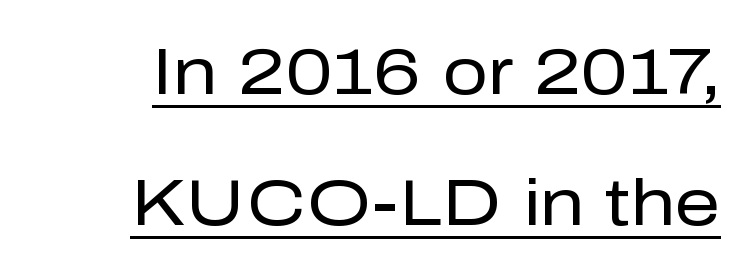
The lettering holds an erect, upright posture throughout. Proportional: the letters do not fall into vertical columns. Casual observation: everything's shoved over to the right. Underlined type. How would I describe the line gaps? Wide and relaxed.
